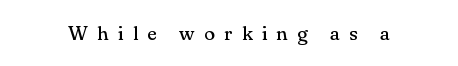
{"italic": "no", "bold": "no", "underline": "no", "letter_spacing": "wide", "letter_spacing_em": 0.46, "glyph_px": 20}
